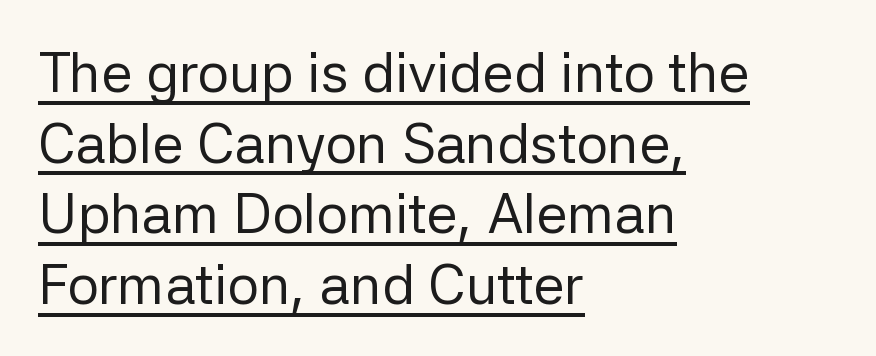
Q: Is the text bold? A: No.
Q: Is the text italic (slanted)? A: No, it is upright.
Q: Is the typeface a serif or a sans-serif typeface? A: Sans-serif.
Q: Is the text underlined? A: Yes.
Q: How is the paragraph aligned? A: Left-aligned.
Q: Is the spacing between letters normal or unusually wide? A: Normal.
Q: Is the spacing between lines tight, normal or loose? A: Normal.
Q: Width (condensed, normal, or wide)? A: Normal.
Q: Stroke contrast? A: Low.
Q: x-height? A: Medium.
Q: Monospaced? A: No.
